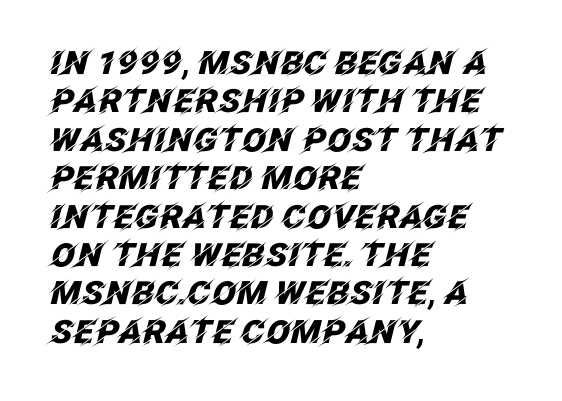
The baseline area is clear. Short note: letters normally spaced. There's an unmistakable incline to the writing here. Here the designer chose a conventional face with non-uniform glyph widths. Left-aligned paragraph, ragged on the right. Typesetter's note: full bold, strokes at maximum text heaviness.
